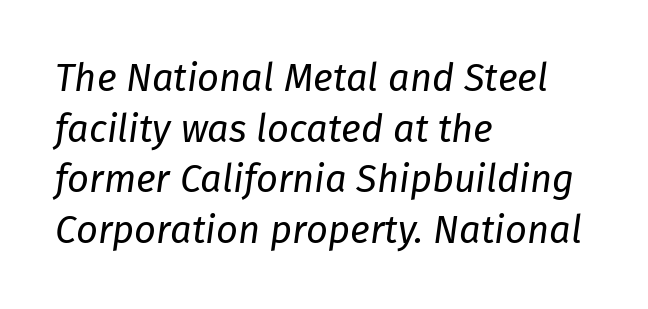
Q: Is the text bold? A: No.
Q: Is the text italic (slanted)? A: Yes, it leans right by about 8 degrees.
Q: Is the text underlined? A: No.
Q: How is the paragraph aligned? A: Left-aligned.
Q: Is the spacing between letters normal or unusually wide? A: Normal.
Q: Is the spacing between lines tight, normal or loose? A: Normal.
Q: Width (condensed, normal, or wide)? A: Normal.
Q: Stroke contrast? A: Low.
Q: x-height? A: Medium.
Q: Monospaced? A: No.
